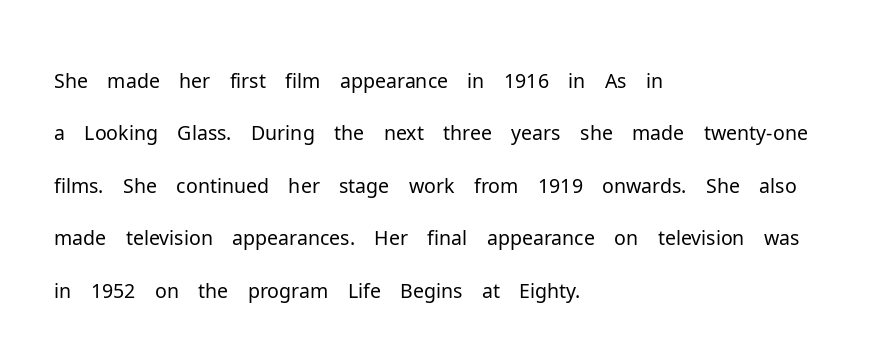
The image shows 40 px light sans-serif type, upright; set left-aligned, normal line spacing (1.31x), normal letter spacing, not underlined; low stroke contrast and a medium x-height.
